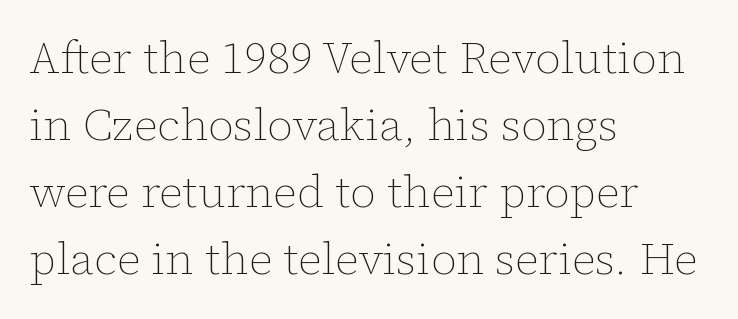
{"italic": "no", "bold": "no", "weight": "thin", "width": "normal", "stroke_contrast": "low", "x_height": "medium", "monospaced": "no", "underline": "no", "align": "left", "line_spacing": "normal", "line_spacing_ratio": 1.49, "letter_spacing": "normal", "letter_spacing_em": 0.0, "glyph_px": 45}
